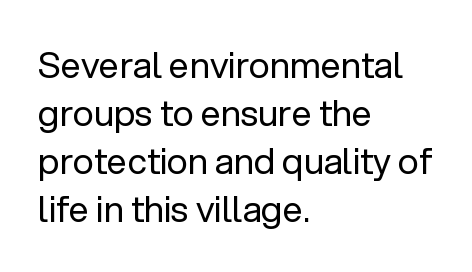
Lines of text with bare space underneath. Here the designer chose a conventional face with non-uniform glyph widths. This sample is left-justified, so line endings fall wherever the words run out. Unlike a traditional serif, this face leaves its strokes unadorned. The cut favours lightness, reaching ordinary text weight at its darkest. Rendered with straight, roman letterforms.
